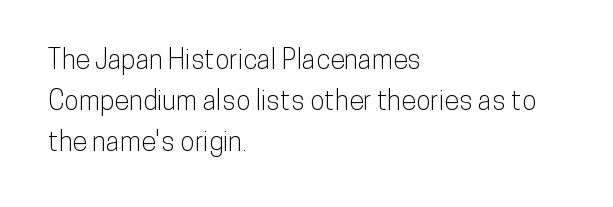
{"italic": "no", "underline": "no", "align": "left", "line_spacing": "normal", "line_spacing_ratio": 1.52, "letter_spacing": "normal", "letter_spacing_em": 0.0, "glyph_px": 27}
